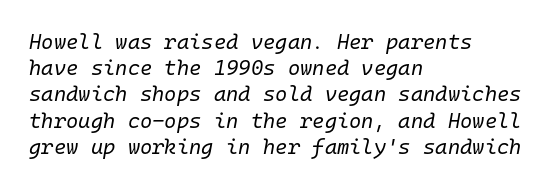
Q: Is the text bold? A: No.
Q: Is the text italic (slanted)? A: Yes, it leans right by about 10 degrees.
Q: Is the text underlined? A: No.
Q: How is the paragraph aligned? A: Left-aligned.
Q: Is the spacing between letters normal or unusually wide? A: Normal.
Q: Is the spacing between lines tight, normal or loose? A: Normal.
